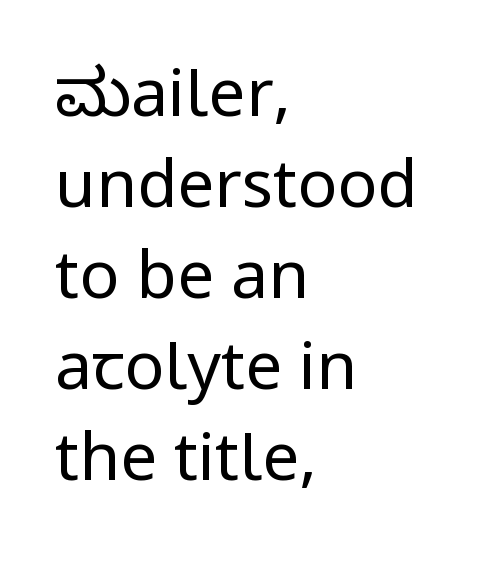
The image shows 66 px regular-weight sans-serif type, upright; set left-aligned, normal line spacing (1.38x), normal letter spacing, not underlined; low stroke contrast and a medium x-height.
